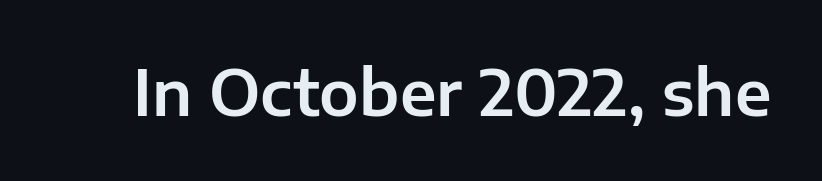
{"serif": "no", "italic": "no", "width": "normal", "stroke_contrast": "low", "x_height": "medium", "monospaced": "no", "underline": "no", "letter_spacing": "normal", "letter_spacing_em": 0.0, "glyph_px": 63}
